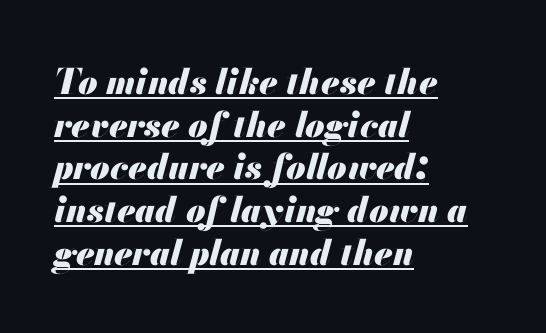
Q: Is the text bold? A: Yes.
Q: Is the text italic (slanted)? A: Yes, it leans right by about 13 degrees.
Q: Is the text underlined? A: Yes.
Q: How is the paragraph aligned? A: Left-aligned.
Q: Is the spacing between letters normal or unusually wide? A: Normal.
Q: Width (condensed, normal, or wide)? A: Normal.
Q: Stroke contrast? A: Medium.
Q: x-height? A: Small.
Q: Monospaced? A: No.
